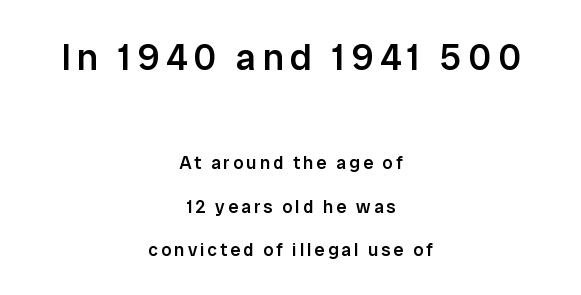
{"serif": "no", "italic": "no", "bold": "semi", "weight": "semibold", "width": "normal", "stroke_contrast": "low", "x_height": "medium", "monospaced": "no", "underline": "no", "align": "center", "line_spacing": "loose", "line_spacing_ratio": 2.4, "larger_block": "first", "size_ratio": 2.06, "glyph_px": 37}
